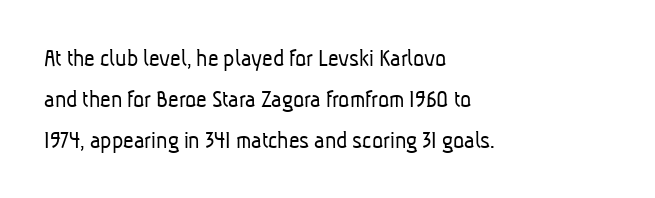
The image shows 26 px text type; set left-aligned, normal line spacing (1.57x), normal letter spacing, not underlined.
